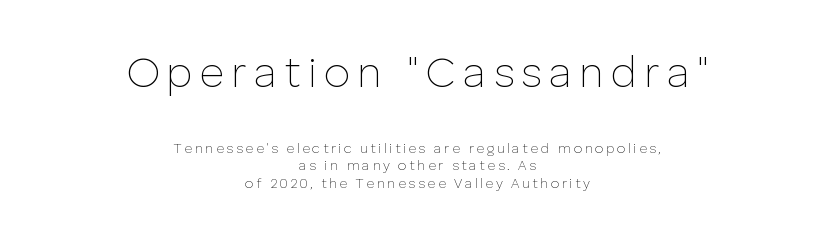
Weight class: somewhere from thin through regular. Line spacing here is normal. Font category for this specimen: sans-serif. Line starts and ends both wander, symmetrically. Style check: upright.
